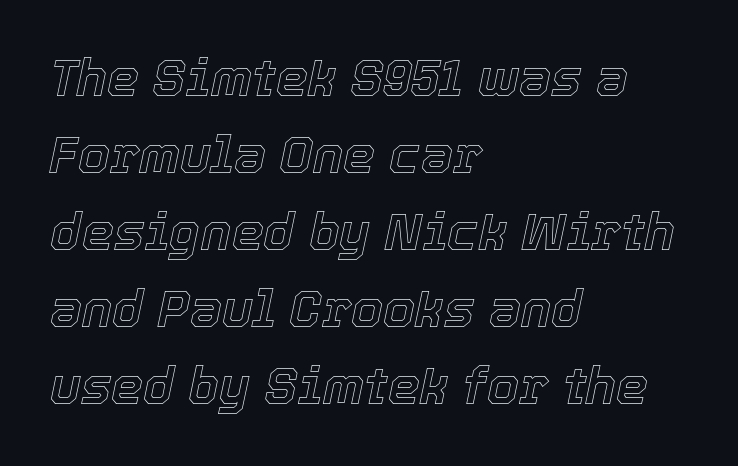
The image shows 51 px text type, italic (leaning right); set left-aligned, normal line spacing (1.51x), normal letter spacing, not underlined; a medium x-height.
